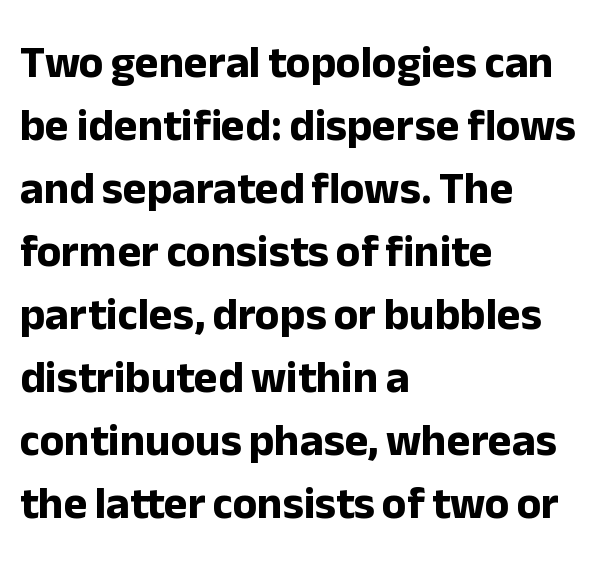
The space between consecutive lines is moderate. Its strokes are broad and dark, the hallmark of bold type. No word sits above an underline. Glyph-to-glyph distance matches everyday printed text. Alignment: flush left. Rendered with straight, roman letterforms.
